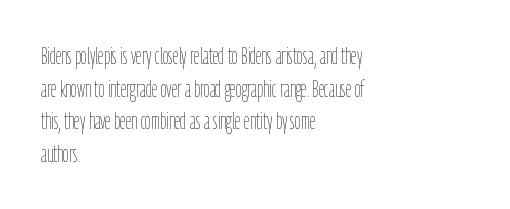
Characters follow at the spacing the type designer built in. The letterforms sit at book weight or below. Rendered with straight, roman letterforms. The rows are spaced the way most documents space them. The strip under each line holds only bare page.
